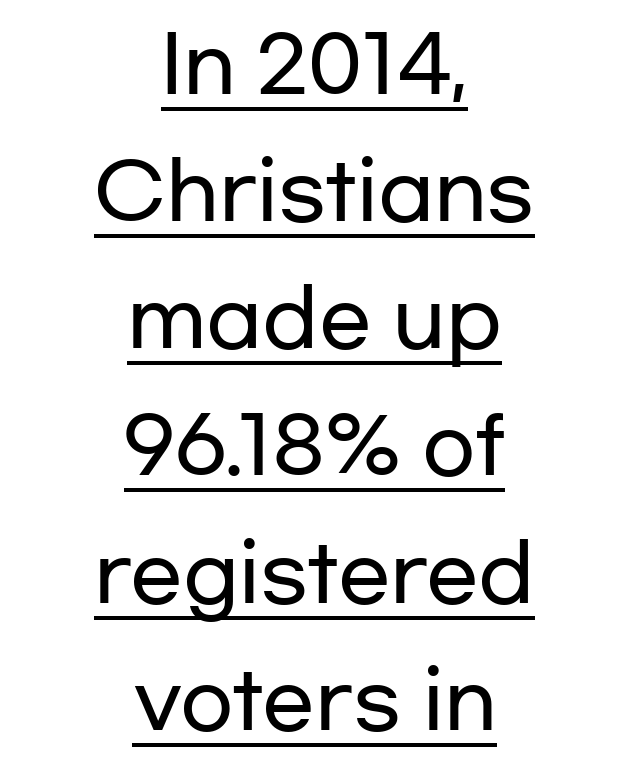
Q: Is the text italic (slanted)? A: No, it is upright.
Q: Is the typeface a serif or a sans-serif typeface? A: Sans-serif.
Q: Is the text underlined? A: Yes.
Q: How is the paragraph aligned? A: Centered.
Q: Is the spacing between letters normal or unusually wide? A: Normal.
Q: Is the spacing between lines tight, normal or loose? A: Normal.
Q: Width (condensed, normal, or wide)? A: Wide.
Q: Stroke contrast? A: Low.
Q: x-height? A: Medium.
Q: Monospaced? A: No.
